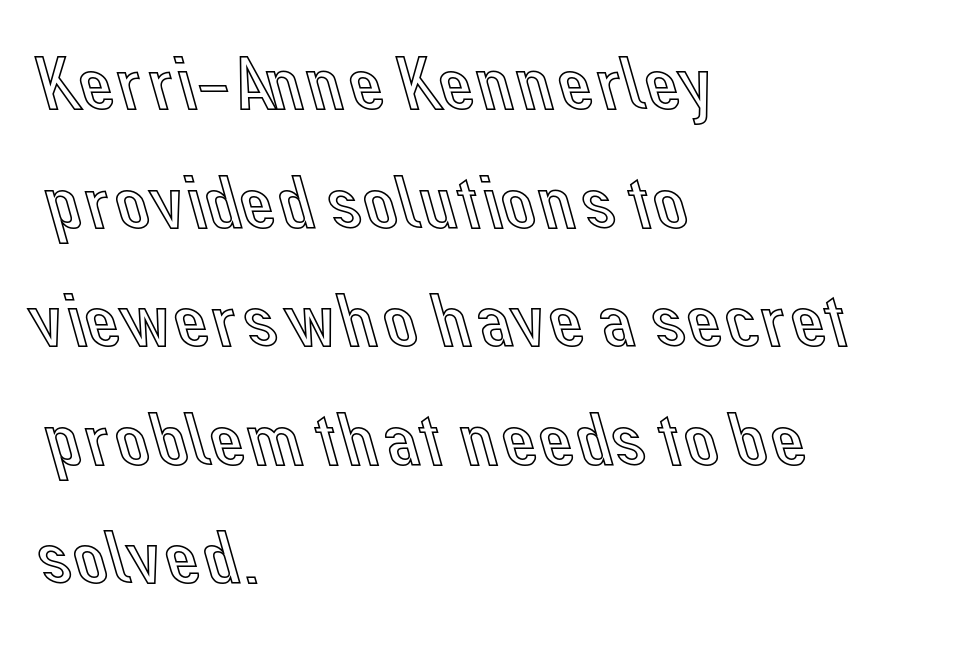
The image shows 78 px text type; set left-aligned, normal line spacing (1.52x), normal letter spacing, not underlined; a medium x-height.
